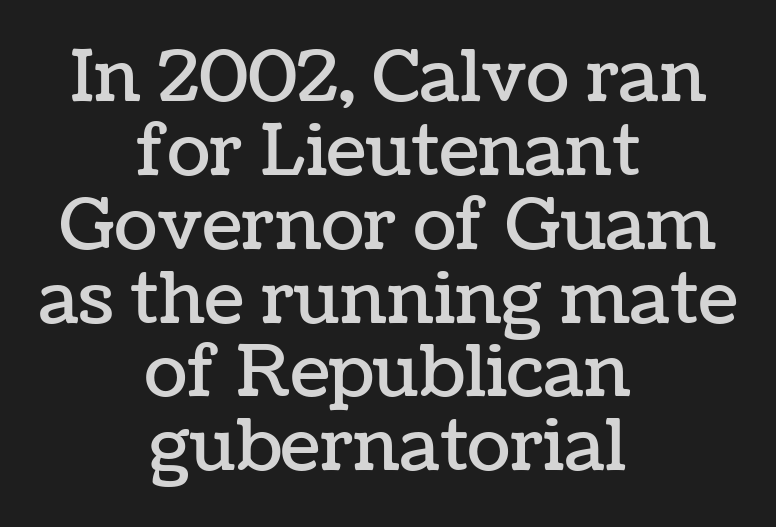
Q: Is the text italic (slanted)? A: No, it is upright.
Q: Is the text underlined? A: No.
Q: How is the paragraph aligned? A: Centered.
Q: Is the spacing between letters normal or unusually wide? A: Normal.
Q: Is the spacing between lines tight, normal or loose? A: Tight.
Q: Width (condensed, normal, or wide)? A: Normal.
Q: Stroke contrast? A: Low.
Q: x-height? A: Medium.
Q: Monospaced? A: No.
